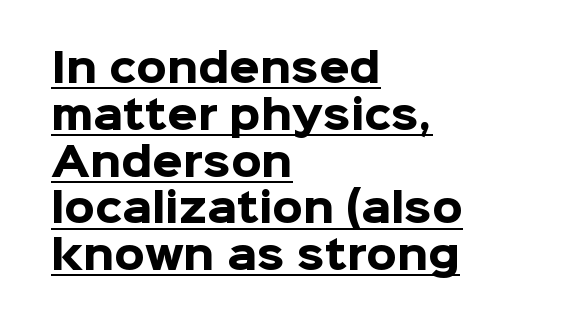
Like a heading marked for emphasis, these lines bear an underscore. Tracking here is standard; glyphs follow each other at the usual distance. Unlike italic type, these characters show no tilt at all. Do the characters align in a grid? No, the font is proportional.
